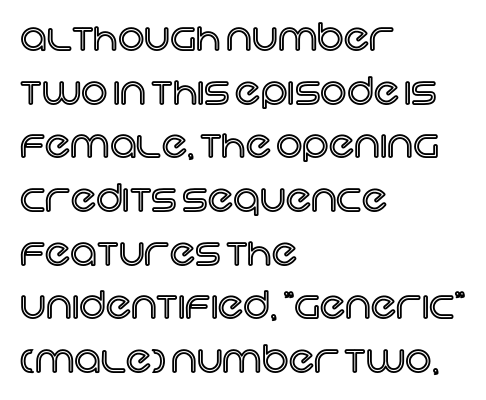
Q: Is the text italic (slanted)? A: No, it is upright.
Q: Is the text underlined? A: No.
Q: How is the paragraph aligned? A: Left-aligned.
Q: Is the spacing between letters normal or unusually wide? A: Normal.
Q: Is the spacing between lines tight, normal or loose? A: Normal.
Q: Width (condensed, normal, or wide)? A: Normal.
Q: x-height? A: Large.
Q: Monospaced? A: No.
